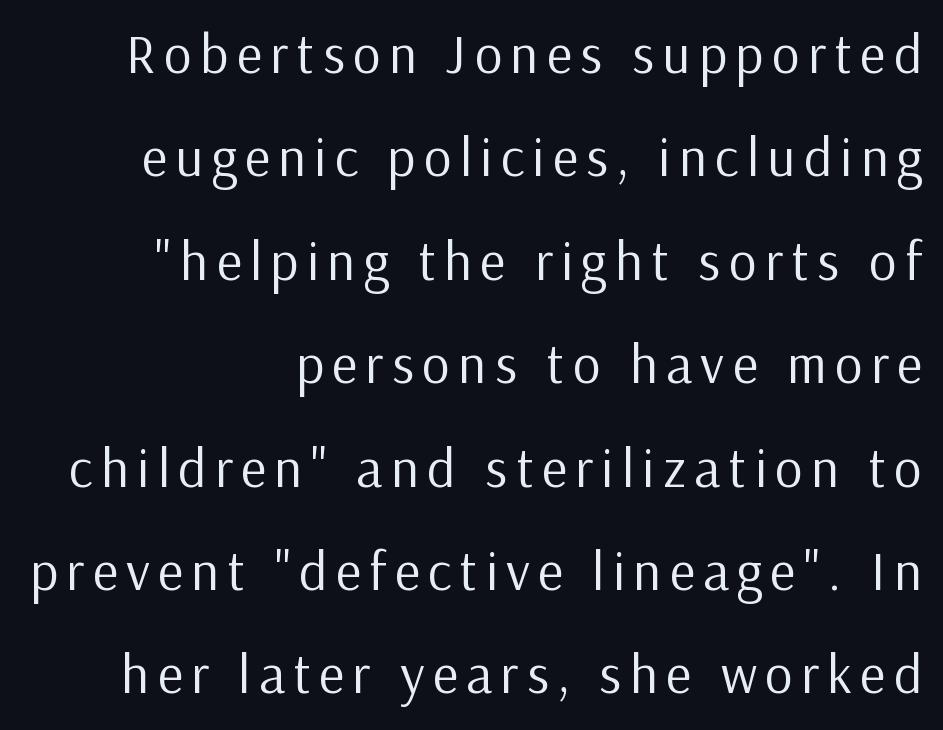
The typography opts for an upright posture over an oblique one. The glyphs are unaccompanied by any horizontal stroke below them. Horizontally, the lines are justified to the trailing edge only. The rendering shows plain stroke endings on the letterforms — a sans-serif design.
